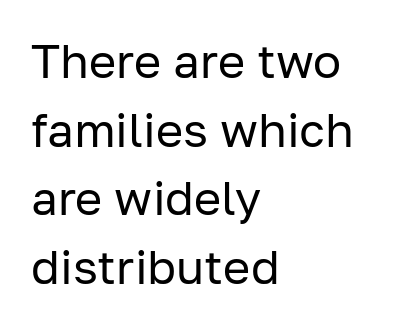
Leading matches the norm, producing a regular column. No word sits above an underline. Italic: no, the glyphs are upright roman. The rendering shows plain stroke endings on the letterforms — a sans-serif design. The typeface has the unassuming heft of standard copy or less.
